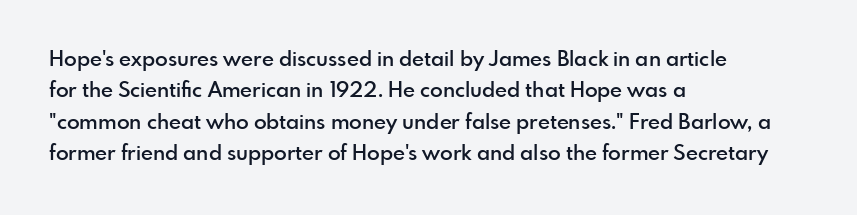
The image shows 21 px text type, upright; set left-aligned, normal line spacing (1.5x), normal letter spacing, not underlined.
